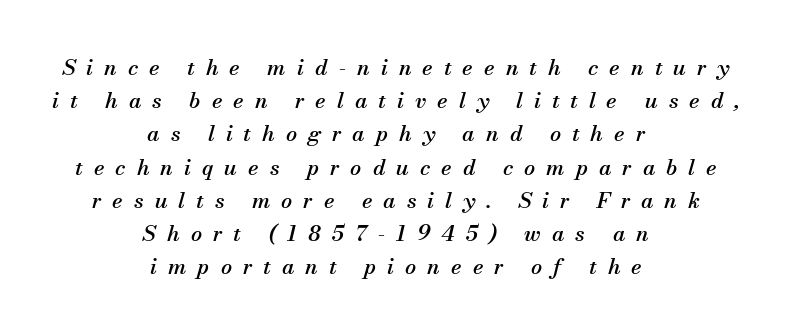
The image shows 22 px text type, italic (leaning right); set centered, normal line spacing (1.51x), unusually wide letter spacing (+0.5 em), not underlined.
